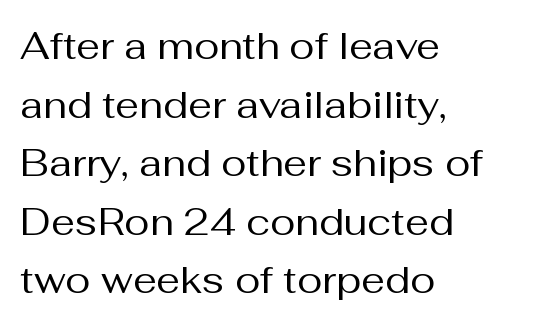
The image shows 38 px regular-weight sans-serif type, upright; set left-aligned, normal line spacing (1.54x), normal letter spacing, not underlined; medium stroke contrast and a medium x-height.
